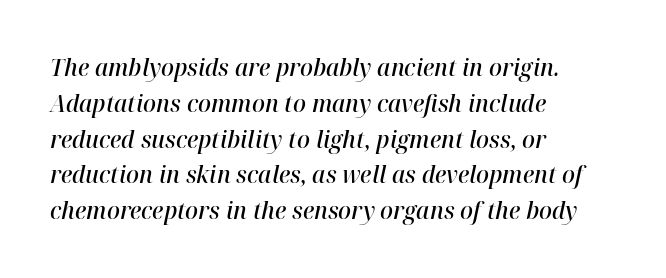
{"italic": "yes", "lean": "right", "slant_degrees": 12, "bold": "semi", "underline": "no", "align": "left", "line_spacing": "normal", "line_spacing_ratio": 1.49, "letter_spacing": "normal", "letter_spacing_em": 0.0, "glyph_px": 24}
